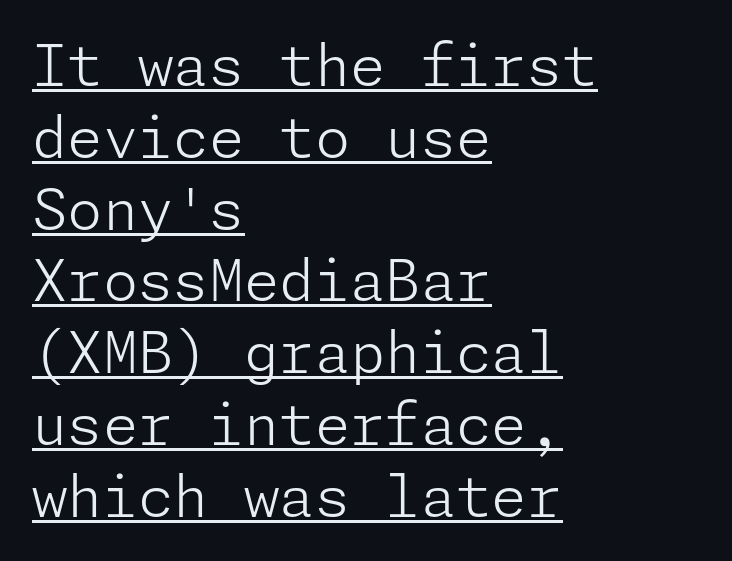
The image shows 57 px light sans-serif type, upright; set left-aligned, normal line spacing (1.26x), normal letter spacing, underlined; low stroke contrast and a medium x-height.
